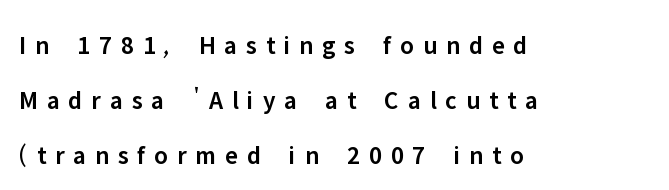
The face used here is rendered with a markedly widened letterfit. Ascenders rise straight up at ninety degrees. I'd describe the lettering as semibold — firm but not a full bold. The baseline area is clear.
